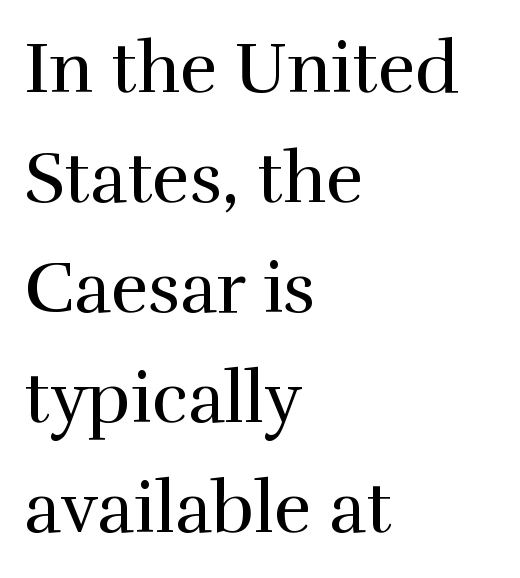
{"serif": "yes", "italic": "no", "bold": "no", "weight": "regular", "width": "normal", "stroke_contrast": "high", "x_height": "medium", "monospaced": "no", "underline": "no", "align": "left", "line_spacing": "normal", "line_spacing_ratio": 1.55, "letter_spacing": "normal", "letter_spacing_em": 0.0, "glyph_px": 71}
